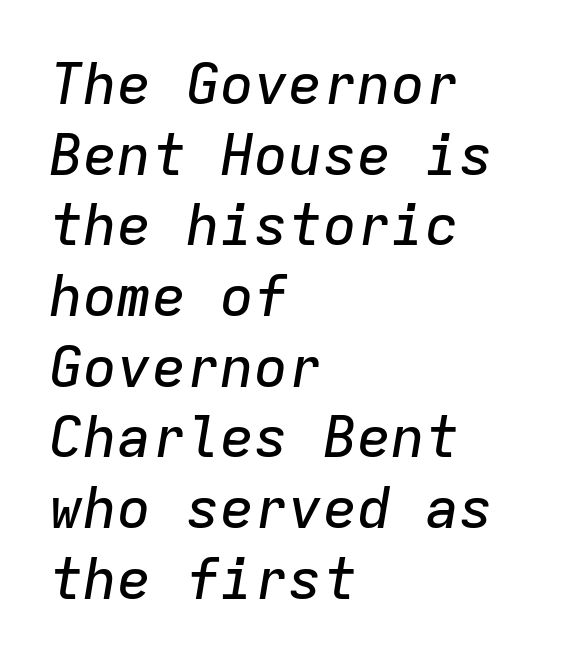
The image shows 57 px text type, italic (leaning right), monospaced; set left-aligned, line spacing 1.24x, normal letter spacing, not underlined; low stroke contrast and a medium x-height.
